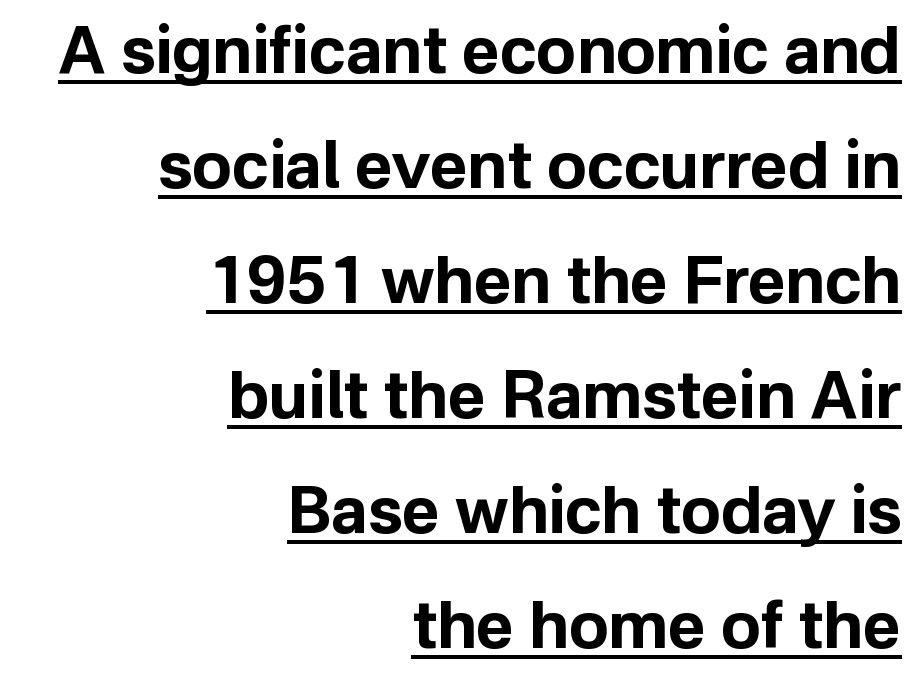
The image shows 65 px bold sans-serif type, upright; set right-aligned, line spacing 1.77x, normal letter spacing, underlined; low stroke contrast and a medium x-height.
